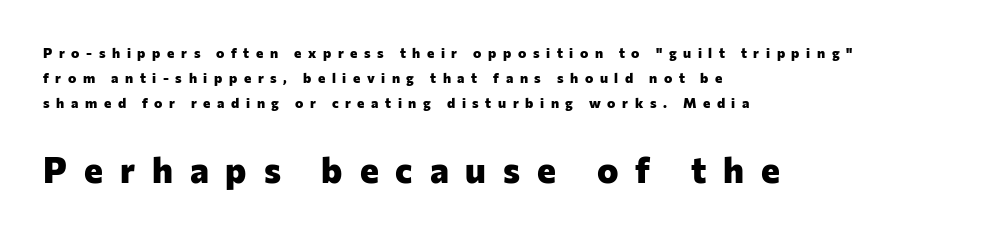
Q: Is the text bold? A: Yes.
Q: Is the text italic (slanted)? A: No, it is upright.
Q: Is the typeface a serif or a sans-serif typeface? A: Sans-serif.
Q: Is the text underlined? A: No.
Q: How is the paragraph aligned? A: Left-aligned.
Q: Is the spacing between letters normal or unusually wide? A: Unusually wide.
Q: Which block of text is set in a larger size, the first (top) or the second (bottom)? A: The second (bottom) one.
Q: Width (condensed, normal, or wide)? A: Normal.
Q: Stroke contrast? A: Low.
Q: x-height? A: Medium.
Q: Monospaced? A: No.
